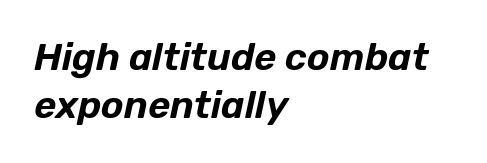
The typesetter chose a ragged-right arrangement here. Is there much room between lines? A standard amount, neither cramped nor airy. Any mark beneath the type? The region is blank. The text carries the slant typical of an italic or oblique font.
